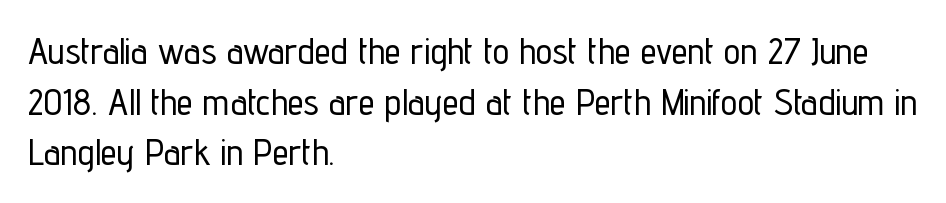
The image shows 37 px condensed sans-serif type, upright; set left-aligned, normal line spacing (1.37x), normal letter spacing, not underlined; low stroke contrast and a medium x-height.
